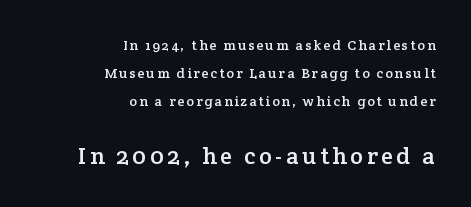
{"italic": "no", "underline": "no", "align": "right", "line_spacing": "loose", "line_spacing_ratio": 2.01, "larger_block": "second", "size_ratio": 1.71, "glyph_px": 24}
